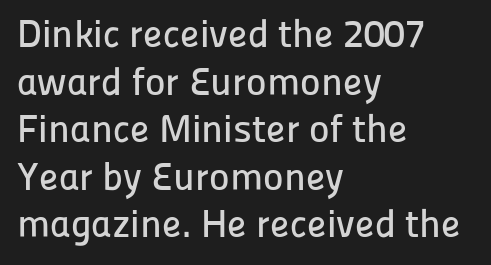
{"serif": "no", "italic": "no", "width": "normal", "stroke_contrast": "low", "x_height": "medium", "monospaced": "no", "underline": "no", "align": "left", "line_spacing_ratio": 1.22, "letter_spacing": "normal", "letter_spacing_em": 0.0, "glyph_px": 39}
